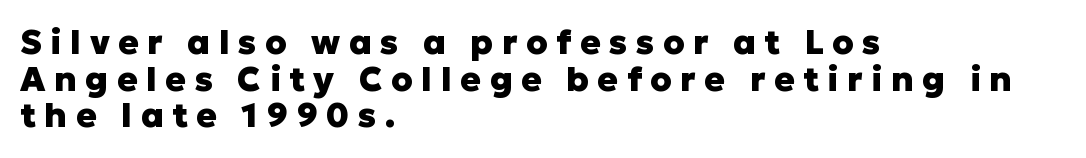
Q: Is the text bold? A: Yes.
Q: Is the text italic (slanted)? A: No, it is upright.
Q: Is the typeface a serif or a sans-serif typeface? A: Sans-serif.
Q: Is the text underlined? A: No.
Q: How is the paragraph aligned? A: Left-aligned.
Q: Is the spacing between letters normal or unusually wide? A: Unusually wide.
Q: Is the spacing between lines tight, normal or loose? A: Tight.
Q: Width (condensed, normal, or wide)? A: Normal.
Q: Stroke contrast? A: Low.
Q: x-height? A: Medium.
Q: Monospaced? A: No.
